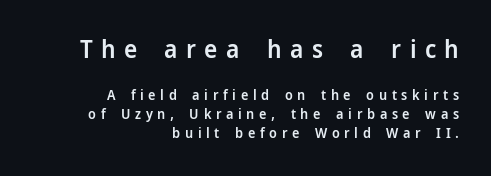
Q: Is the text bold? A: Semi-bold.
Q: Is the text italic (slanted)? A: No, it is upright.
Q: Is the text underlined? A: No.
Q: How is the paragraph aligned? A: Right-aligned.
Q: Is the spacing between letters normal or unusually wide? A: Unusually wide.
Q: Is the spacing between lines tight, normal or loose? A: Normal.
Q: Which block of text is set in a larger size, the first (top) or the second (bottom)? A: The first (top) one.
